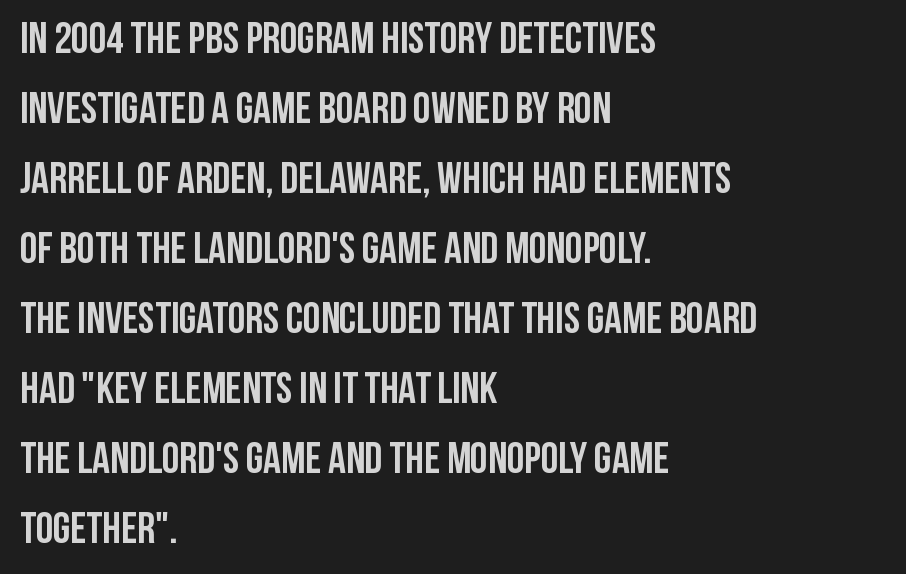
The rendering uses a moderate line-height, typical for paragraphs. As a designer I'd log this as weight 700, bold. Look at the tracking — it's just the regular setting, nothing added. You can tell from the bare stems that sans-serif type was used. Here the designer chose a conventional face with non-uniform glyph widths.
